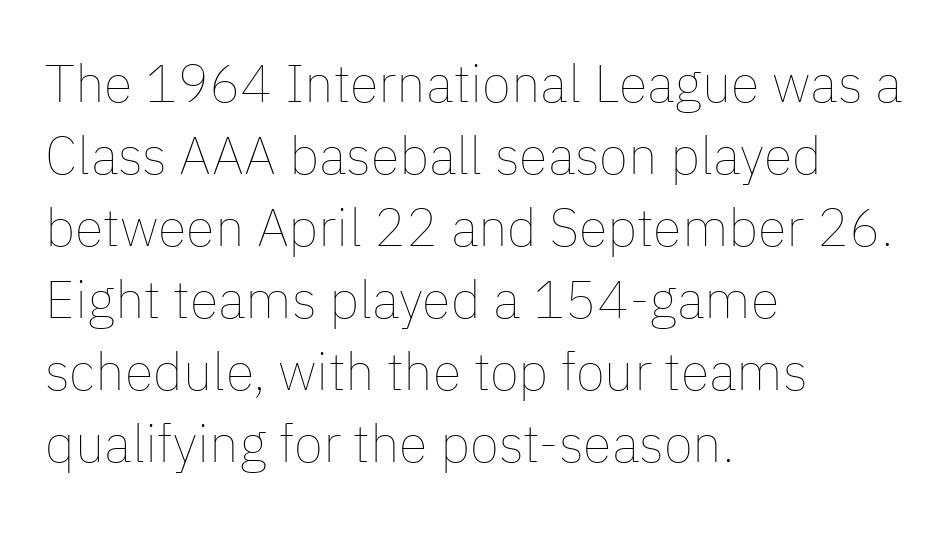
{"italic": "no", "bold": "no", "weight": "thin", "width": "normal", "stroke_contrast": "low", "x_height": "medium", "monospaced": "no", "underline": "no", "align": "left", "line_spacing": "normal", "line_spacing_ratio": 1.36, "letter_spacing": "normal", "letter_spacing_em": 0.0, "glyph_px": 53}
